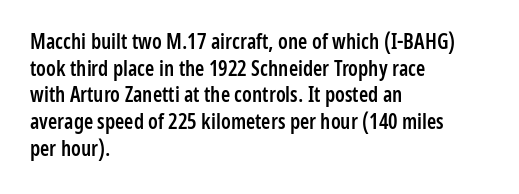
{"italic": "no", "bold": "semi", "underline": "no", "align": "left", "line_spacing": "normal", "line_spacing_ratio": 1.27, "letter_spacing": "normal", "letter_spacing_em": 0.0, "glyph_px": 21}
